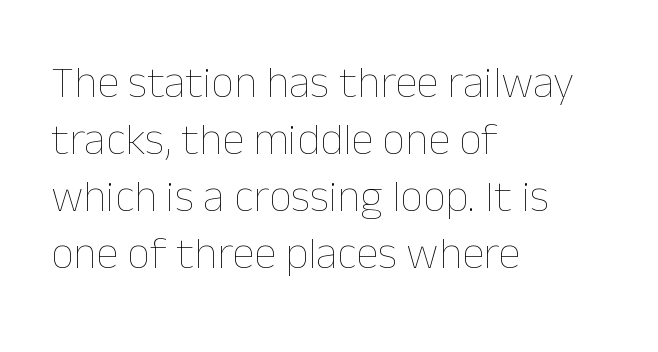
{"italic": "no", "bold": "no", "weight": "thin", "width": "normal", "stroke_contrast": "low", "x_height": "medium", "monospaced": "no", "underline": "no", "align": "left", "line_spacing": "normal", "line_spacing_ratio": 1.27, "letter_spacing": "normal", "letter_spacing_em": 0.0, "glyph_px": 45}
